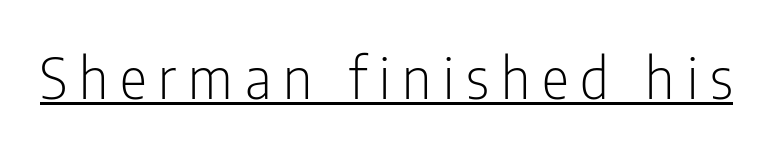
{"serif": "no", "italic": "no", "bold": "no", "weight": "light", "width": "condensed", "stroke_contrast": "low", "x_height": "medium", "monospaced": "no", "underline": "yes", "letter_spacing": "wide", "letter_spacing_em": 0.21, "glyph_px": 57}
